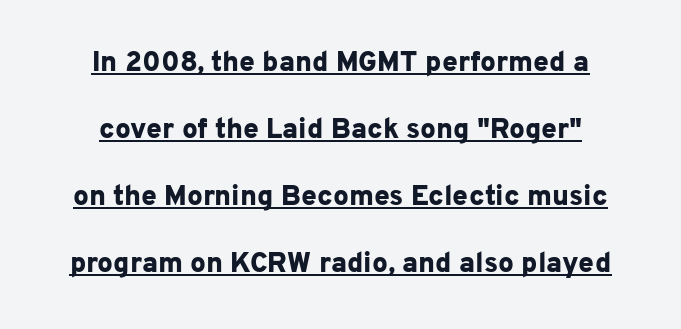
Q: Is the text bold? A: Yes.
Q: Is the text italic (slanted)? A: No, it is upright.
Q: Is the typeface a serif or a sans-serif typeface? A: Sans-serif.
Q: Is the text underlined? A: Yes.
Q: How is the paragraph aligned? A: Centered.
Q: Is the spacing between letters normal or unusually wide? A: Normal.
Q: Is the spacing between lines tight, normal or loose? A: Loose.
Q: Width (condensed, normal, or wide)? A: Normal.
Q: Stroke contrast? A: Low.
Q: x-height? A: Medium.
Q: Monospaced? A: No.
